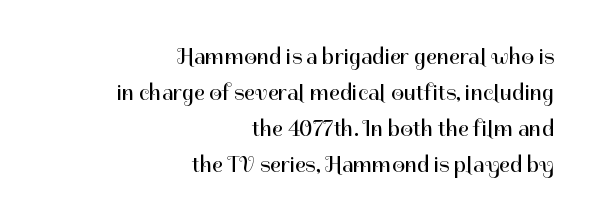
The image shows 23 px text type, upright; set right-aligned, normal line spacing (1.56x), normal letter spacing, not underlined.
